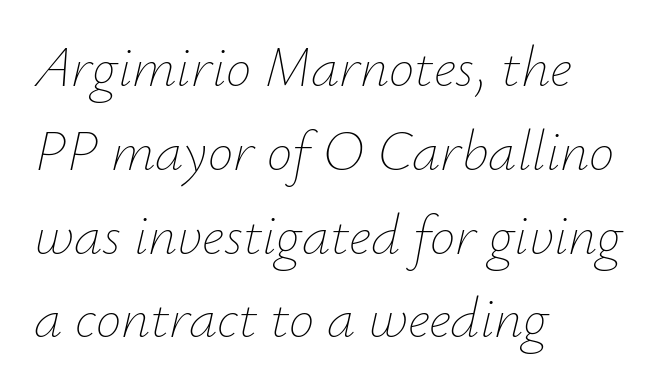
The image shows 57 px thin type, italic (leaning right); set left-aligned, normal line spacing (1.47x), normal letter spacing, not underlined; low stroke contrast and a small x-height.
